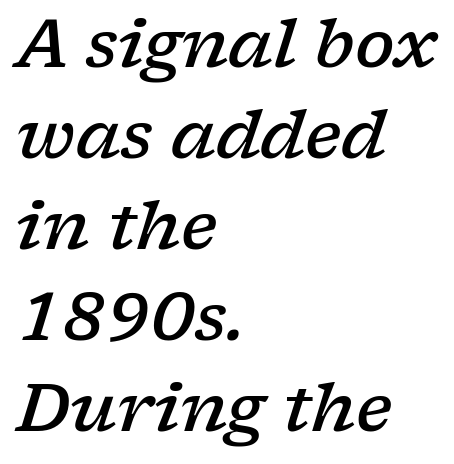
The image shows 66 px semibold, wide serif type, italic (leaning right); set left-aligned, normal line spacing (1.38x), normal letter spacing, not underlined; low stroke contrast and a medium x-height.
